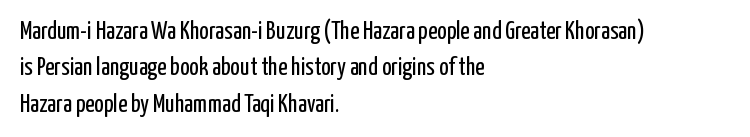
{"italic": "no", "bold": "no", "underline": "no", "align": "left", "line_spacing": "normal", "line_spacing_ratio": 1.46, "letter_spacing": "normal", "letter_spacing_em": 0.0, "glyph_px": 25}
